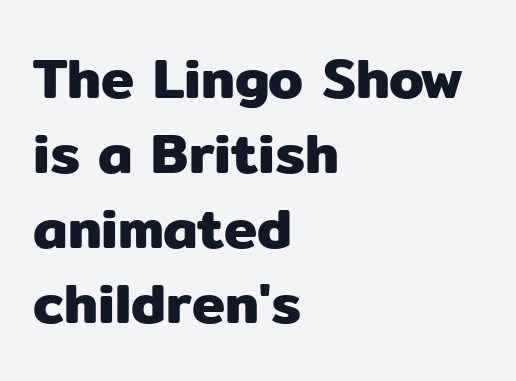
{"serif": "no", "italic": "no", "width": "normal", "stroke_contrast": "low", "x_height": "medium", "monospaced": "no", "underline": "no", "align": "left", "line_spacing": "normal", "line_spacing_ratio": 1.34, "letter_spacing": "normal", "letter_spacing_em": 0.0, "glyph_px": 56}
